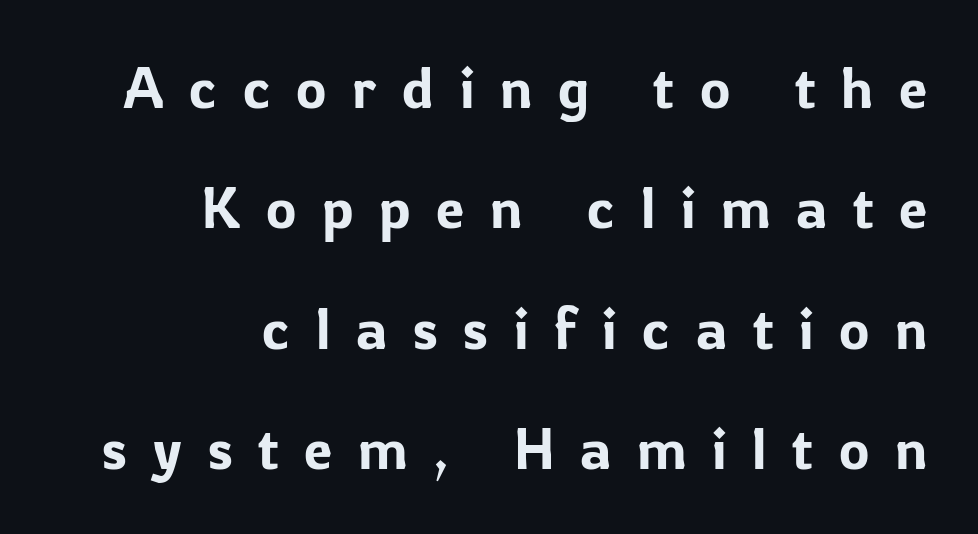
Q: Is the text italic (slanted)? A: No, it is upright.
Q: Is the typeface a serif or a sans-serif typeface? A: Sans-serif.
Q: Is the text underlined? A: No.
Q: How is the paragraph aligned? A: Right-aligned.
Q: Is the spacing between letters normal or unusually wide? A: Unusually wide.
Q: Is the spacing between lines tight, normal or loose? A: Loose.
Q: Width (condensed, normal, or wide)? A: Normal.
Q: Stroke contrast? A: Low.
Q: x-height? A: Medium.
Q: Monospaced? A: No.
